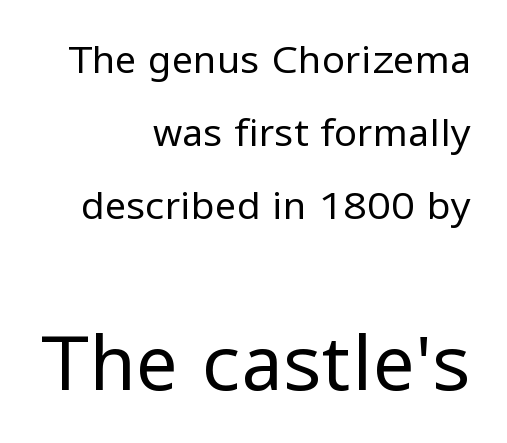
Q: Is the text bold? A: No.
Q: Is the text italic (slanted)? A: No, it is upright.
Q: Is the typeface a serif or a sans-serif typeface? A: Sans-serif.
Q: Is the text underlined? A: No.
Q: How is the paragraph aligned? A: Right-aligned.
Q: Is the spacing between letters normal or unusually wide? A: Normal.
Q: Is the spacing between lines tight, normal or loose? A: Loose.
Q: Which block of text is set in a larger size, the first (top) or the second (bottom)? A: The second (bottom) one.
Q: Width (condensed, normal, or wide)? A: Normal.
Q: Stroke contrast? A: Low.
Q: x-height? A: Medium.
Q: Monospaced? A: No.
